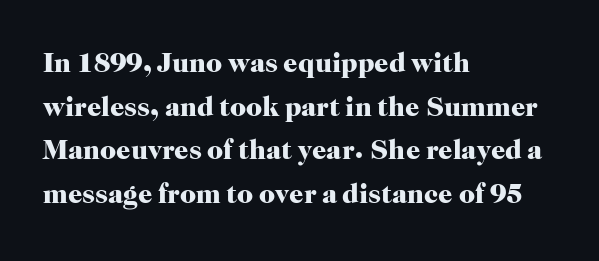
Q: Is the text bold? A: Yes.
Q: Is the text italic (slanted)? A: No, it is upright.
Q: Is the typeface a serif or a sans-serif typeface? A: Serif.
Q: Is the text underlined? A: No.
Q: How is the paragraph aligned? A: Left-aligned.
Q: Is the spacing between letters normal or unusually wide? A: Normal.
Q: Is the spacing between lines tight, normal or loose? A: Normal.
Q: Width (condensed, normal, or wide)? A: Normal.
Q: Stroke contrast? A: High.
Q: x-height? A: Medium.
Q: Monospaced? A: No.
